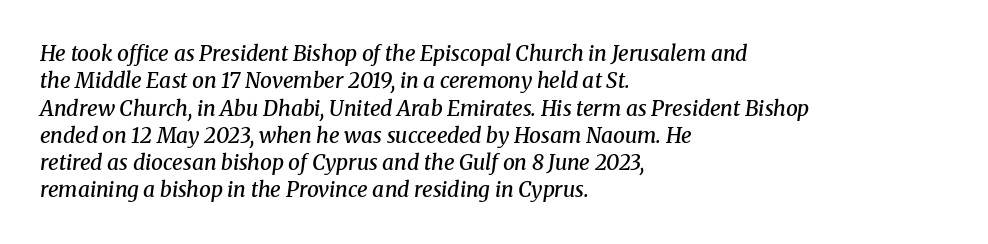
Reading down the column, the eye jumps a familiar distance to each next line. The lines in this sample share a left origin and differ only in where they stop. Spacing between characters is what you'd get straight out of the box. Italic: yes, the glyphs are oblique. A bare baseline throughout the passage.
